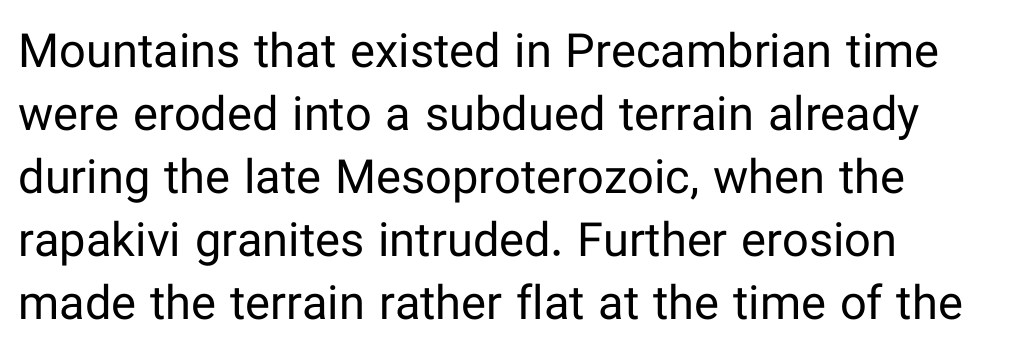
The image shows 47 px regular-weight sans-serif type, upright; set left-aligned, normal line spacing (1.34x), normal letter spacing, not underlined; low stroke contrast and a medium x-height.
